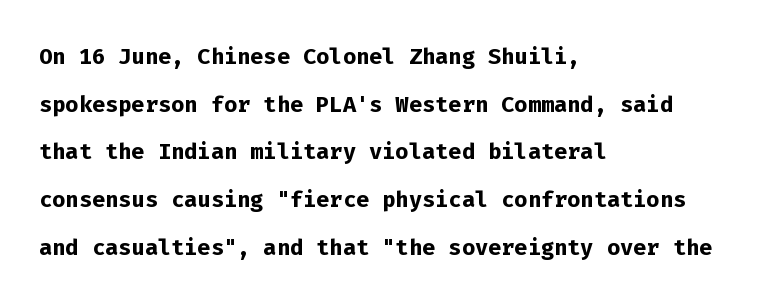
Q: Is the text bold? A: Yes.
Q: Is the text italic (slanted)? A: No, it is upright.
Q: Is the typeface a serif or a sans-serif typeface? A: Sans-serif.
Q: Is the text underlined? A: No.
Q: How is the paragraph aligned? A: Left-aligned.
Q: Is the spacing between letters normal or unusually wide? A: Normal.
Q: Is the spacing between lines tight, normal or loose? A: Normal.
Q: Width (condensed, normal, or wide)? A: Normal.
Q: Stroke contrast? A: Low.
Q: x-height? A: Medium.
Q: Monospaced? A: Yes.
